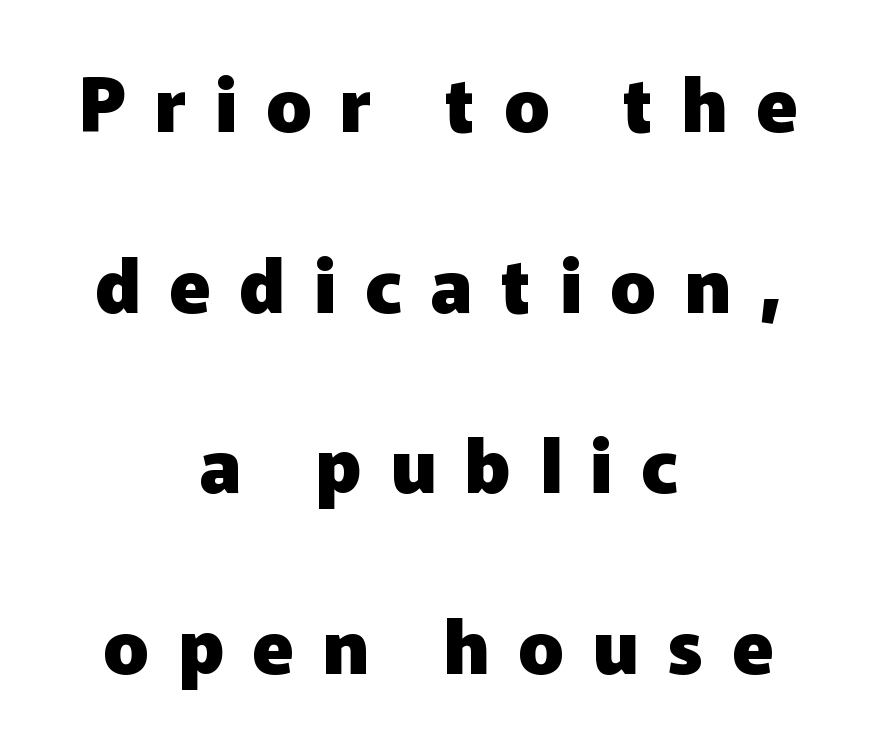
{"serif": "no", "italic": "no", "bold": "yes", "weight": "heavy", "width": "normal", "stroke_contrast": "low", "x_height": "medium", "monospaced": "no", "underline": "no", "align": "center", "line_spacing": "loose", "line_spacing_ratio": 2.41, "letter_spacing": "wide", "letter_spacing_em": 0.38, "glyph_px": 75}
